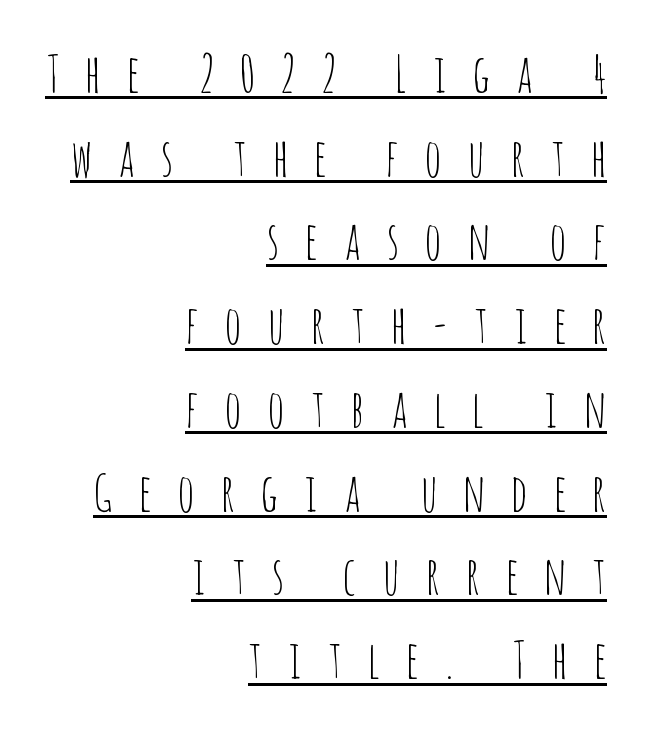
{"serif": "no", "italic": "no", "bold": "no", "weight": "thin", "width": "condensed", "stroke_contrast": "low", "x_height": "large", "monospaced": "no", "underline": "yes", "align": "right", "line_spacing": "normal", "line_spacing_ratio": 1.61, "letter_spacing": "wide", "letter_spacing_em": 0.5, "glyph_px": 52}
